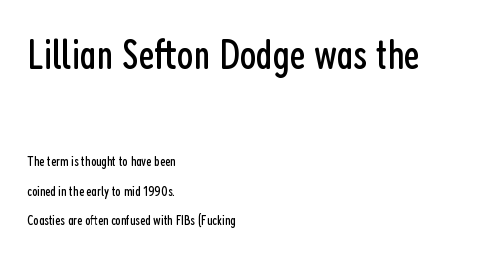
Q: Is the text bold? A: No.
Q: Is the text italic (slanted)? A: No, it is upright.
Q: Is the typeface a serif or a sans-serif typeface? A: Sans-serif.
Q: Is the text underlined? A: No.
Q: How is the paragraph aligned? A: Left-aligned.
Q: Is the spacing between letters normal or unusually wide? A: Normal.
Q: Is the spacing between lines tight, normal or loose? A: Loose.
Q: Which block of text is set in a larger size, the first (top) or the second (bottom)? A: The first (top) one.
Q: Width (condensed, normal, or wide)? A: Condensed.
Q: Stroke contrast? A: Low.
Q: x-height? A: Medium.
Q: Monospaced? A: No.
